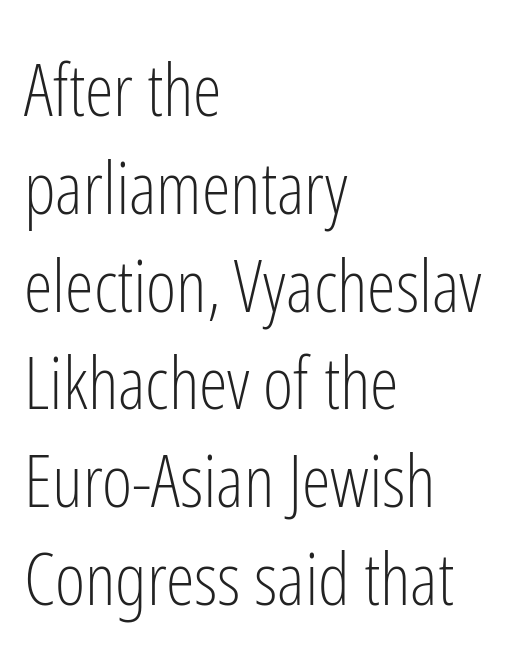
Q: Is the text bold? A: No.
Q: Is the text italic (slanted)? A: No, it is upright.
Q: Is the typeface a serif or a sans-serif typeface? A: Sans-serif.
Q: Is the text underlined? A: No.
Q: How is the paragraph aligned? A: Left-aligned.
Q: Is the spacing between letters normal or unusually wide? A: Normal.
Q: Is the spacing between lines tight, normal or loose? A: Normal.
Q: Width (condensed, normal, or wide)? A: Condensed.
Q: Stroke contrast? A: Low.
Q: x-height? A: Medium.
Q: Monospaced? A: No.
